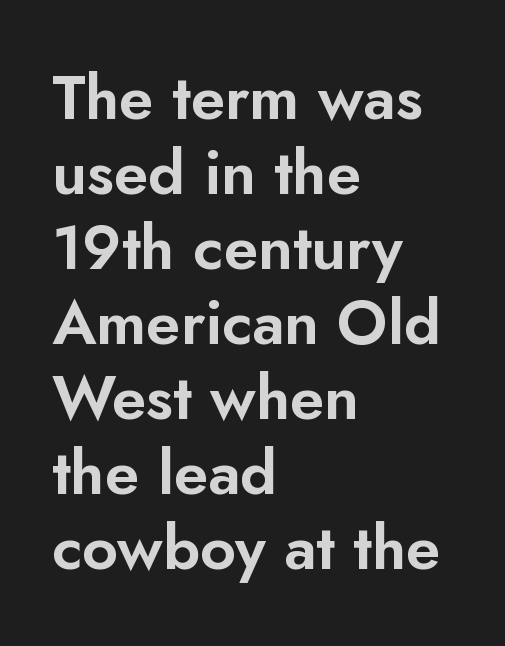
Italic: no, the glyphs are upright roman. This rendering employs a face without finishing strokes, i.e., a sans-serif. Spacing between characters is what you'd get straight out of the box. Unmarked baselines from the first word to the last.
